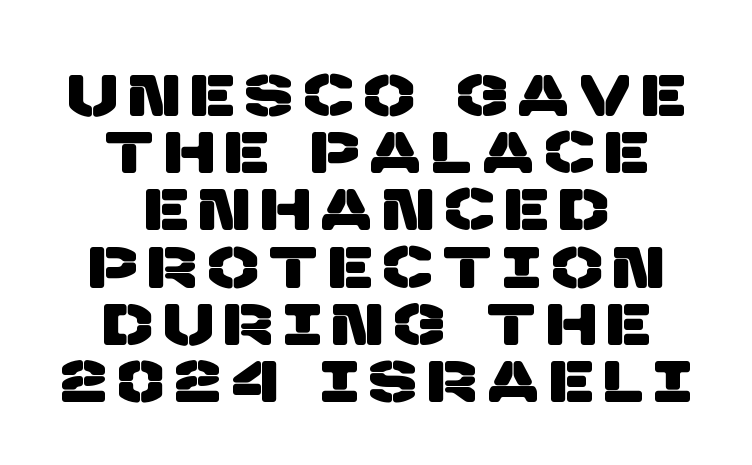
These lines are centered, leaving both edges ragged. Decoration check: the copy has no underline. The face used here is proportionally spaced, like ordinary book or web type. In terms of letterform style, serifs are entirely absent. Tightly led — the rows are bunched.
